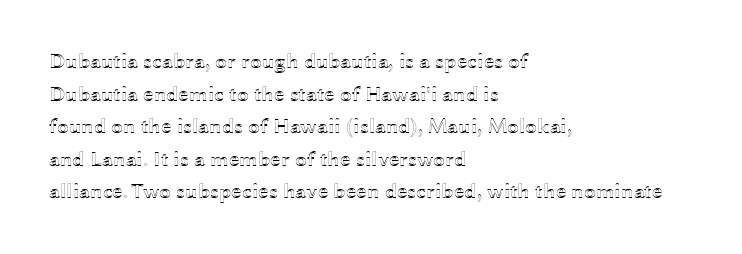
{"italic": "no", "underline": "no", "align": "left", "line_spacing": "normal", "line_spacing_ratio": 1.55, "letter_spacing": "normal", "letter_spacing_em": 0.0, "glyph_px": 21}
